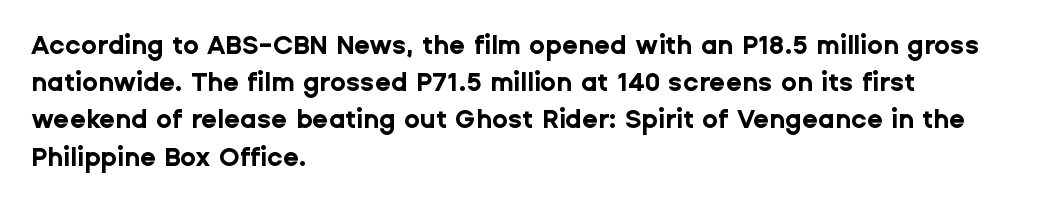
{"italic": "no", "bold": "yes", "underline": "no", "align": "left", "line_spacing": "normal", "line_spacing_ratio": 1.43, "letter_spacing": "normal", "letter_spacing_em": 0.0, "glyph_px": 26}
